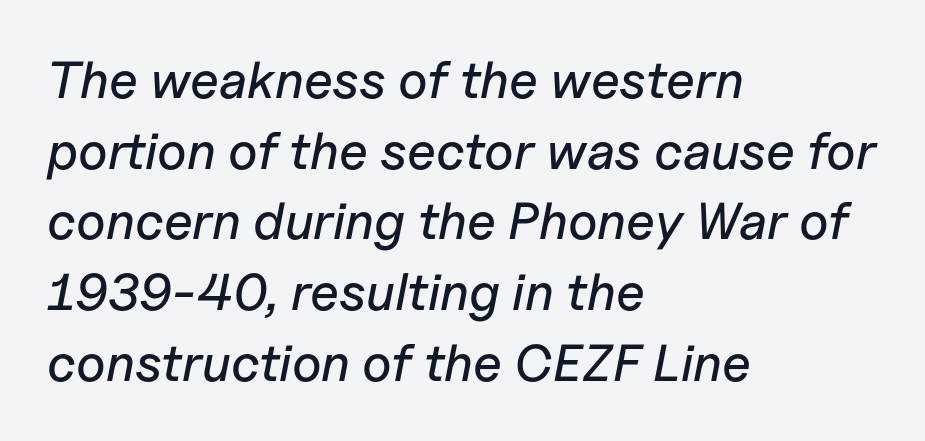
The image shows 52 px text type, italic (leaning right); set left-aligned, normal line spacing (1.36x), normal letter spacing, not underlined; low stroke contrast and a medium x-height.
